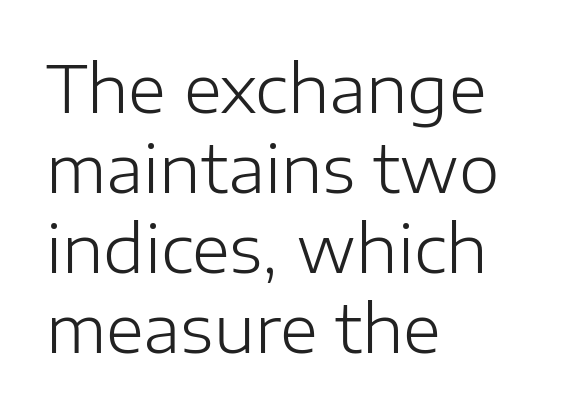
The gaps between neighbouring characters are ordinary and unremarkable. Letterform terminals end flat and unadorned throughout the passage. Varying glyph widths throughout — classic text-font behaviour. The characters are drawn with everyday or finer stroke widths.
